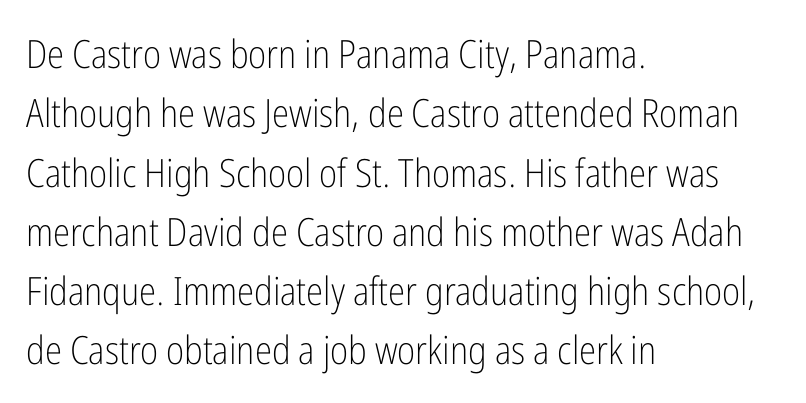
The image shows 39 px light, condensed sans-serif type, upright; set left-aligned, normal line spacing (1.52x), normal letter spacing, not underlined; low stroke contrast and a medium x-height.
